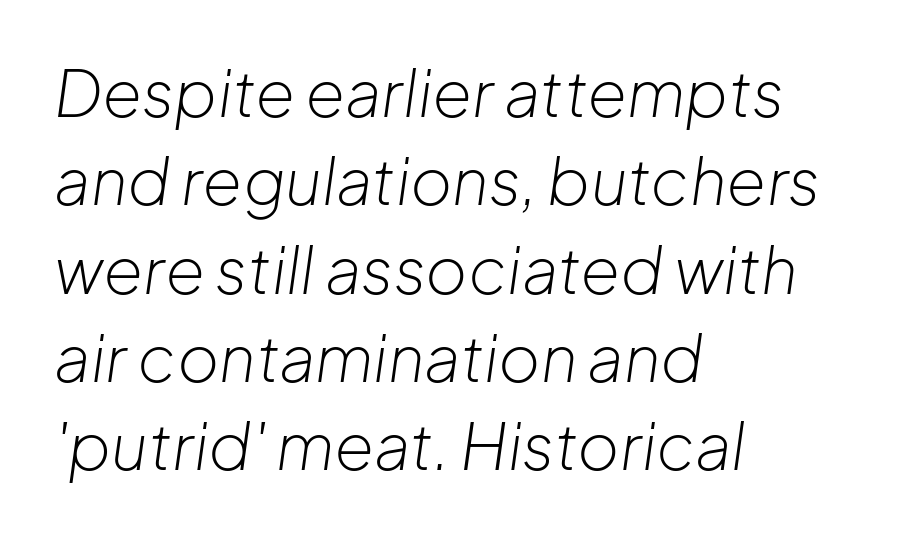
Q: Is the text bold? A: No.
Q: Is the text italic (slanted)? A: Yes, it leans right by about 8 degrees.
Q: Is the text underlined? A: No.
Q: How is the paragraph aligned? A: Left-aligned.
Q: Is the spacing between letters normal or unusually wide? A: Normal.
Q: Is the spacing between lines tight, normal or loose? A: Normal.
Q: Width (condensed, normal, or wide)? A: Normal.
Q: Stroke contrast? A: Low.
Q: x-height? A: Medium.
Q: Monospaced? A: No.
